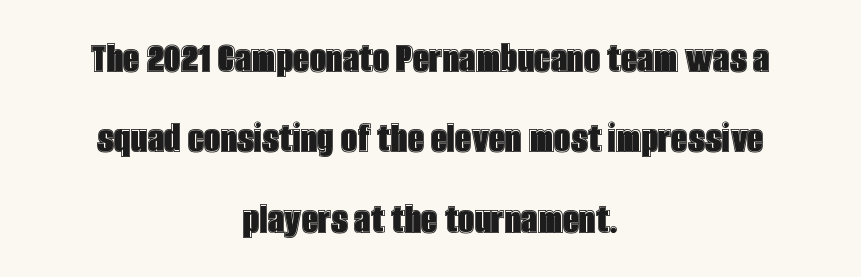
Italic: no, the glyphs are upright roman. Compared with a flush-left layout, this one balances lines on the center instead. Character widths vary here, with narrow letters taking less room than wide ones. Short note: letters normally spaced. Underline: absent.
